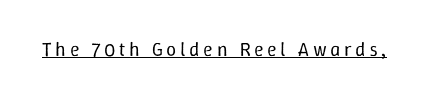
The face looks like a standard text weight, possibly lighter. Rendered with straight, roman letterforms. The rendered words wear a rule along their underside.
